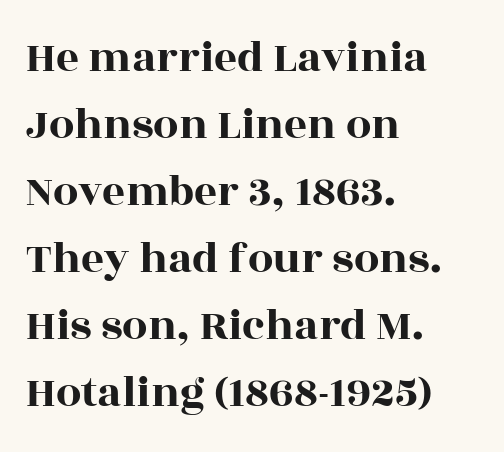
{"serif": "yes", "italic": "no", "width": "wide", "x_height": "large", "monospaced": "no", "underline": "no", "align": "left", "line_spacing": "normal", "line_spacing_ratio": 1.49, "letter_spacing": "normal", "letter_spacing_em": 0.0, "glyph_px": 45}
